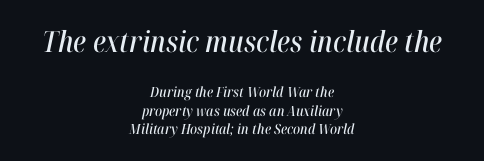
The image shows 29 px condensed type, italic (leaning right); set centered, normal line spacing (1.32x), normal letter spacing, not underlined; the first (top) block is 2.07x larger; high stroke contrast and a medium x-height.
